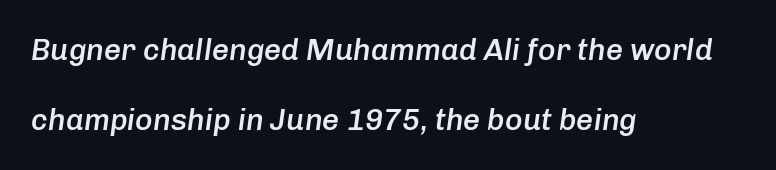
Q: Is the text bold? A: Semi-bold.
Q: Is the text italic (slanted)? A: Yes, it leans right by about 8 degrees.
Q: Is the text underlined? A: No.
Q: How is the paragraph aligned? A: Left-aligned.
Q: Is the spacing between letters normal or unusually wide? A: Normal.
Q: Is the spacing between lines tight, normal or loose? A: Loose.
Q: Width (condensed, normal, or wide)? A: Normal.
Q: Stroke contrast? A: Low.
Q: x-height? A: Medium.
Q: Monospaced? A: No.
